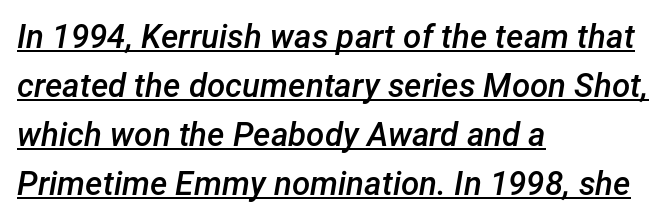
The image shows 33 px semibold type, italic (leaning right); set left-aligned, normal line spacing (1.48x), normal letter spacing, underlined; low stroke contrast and a medium x-height.
